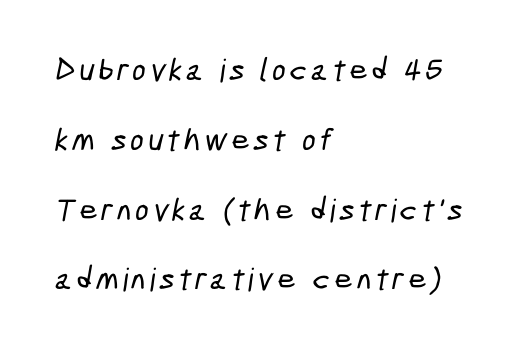
Q: Is the typeface a serif or a sans-serif typeface? A: Sans-serif.
Q: Is the text underlined? A: No.
Q: How is the paragraph aligned? A: Left-aligned.
Q: Is the spacing between lines tight, normal or loose? A: Loose.
Q: Width (condensed, normal, or wide)? A: Condensed.
Q: Stroke contrast? A: Low.
Q: x-height? A: Medium.
Q: Monospaced? A: No.
